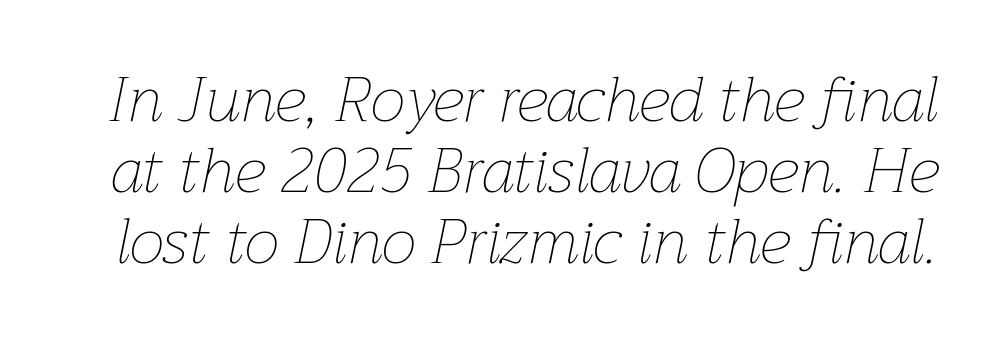
The image shows 63 px thin type, italic (leaning right); set tight line spacing (1.13x), normal letter spacing, not underlined; low stroke contrast and a medium x-height.
